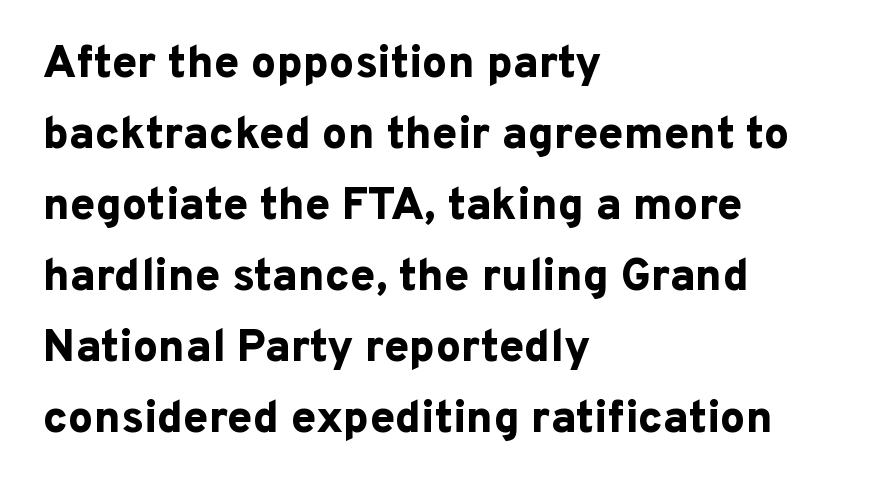
Stroke thickness is high; the sample reads as a true bold. In CSS terms this would be text-align: left. Each letter keeps its own natural width here, so spacing adapts to shape. Observe the ordinary spacing: letters are neighbours, not strangers. The glyphs in this specimen are sans serif.
